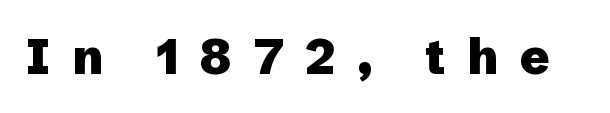
Q: Is the text bold? A: Yes.
Q: Is the text italic (slanted)? A: No, it is upright.
Q: Is the typeface a serif or a sans-serif typeface? A: Sans-serif.
Q: Is the text underlined? A: No.
Q: Is the spacing between letters normal or unusually wide? A: Unusually wide.
Q: Width (condensed, normal, or wide)? A: Normal.
Q: Stroke contrast? A: Low.
Q: x-height? A: Medium.
Q: Monospaced? A: No.
